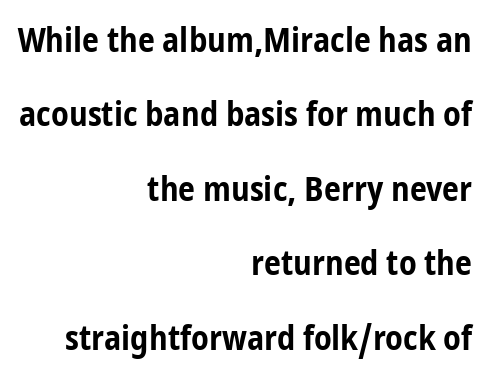
Proportional: the letters do not fall into vertical columns. Every character sits straight up, as roman type does. Nothing unusual about the tracking: characters are spaced as the font intends. Does the leading feel generous? Absolutely, it's lavish. The text was rendered using a sans face with plain stroke endings. These words are printed bold, with thick strokes throughout.
